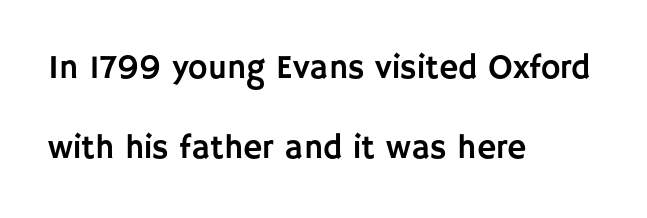
Q: Is the text italic (slanted)? A: No, it is upright.
Q: Is the typeface a serif or a sans-serif typeface? A: Sans-serif.
Q: Is the text underlined? A: No.
Q: How is the paragraph aligned? A: Left-aligned.
Q: Is the spacing between letters normal or unusually wide? A: Normal.
Q: Is the spacing between lines tight, normal or loose? A: Loose.
Q: Width (condensed, normal, or wide)? A: Normal.
Q: Stroke contrast? A: Low.
Q: x-height? A: Large.
Q: Monospaced? A: No.
